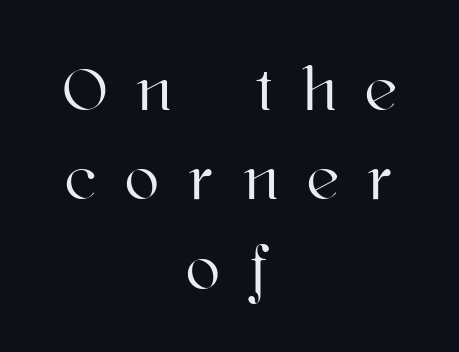
{"italic": "no", "width": "normal", "stroke_contrast": "high", "x_height": "medium", "monospaced": "no", "underline": "no", "align": "center", "line_spacing": "normal", "line_spacing_ratio": 1.44, "letter_spacing": "wide", "letter_spacing_em": 0.49, "glyph_px": 62}
